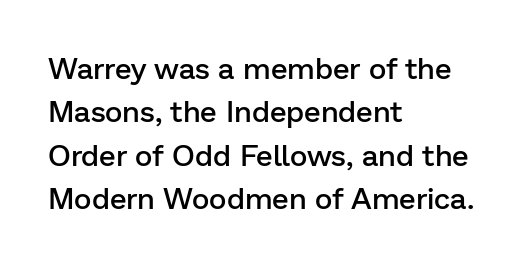
Words float on clear page, feet unadorned. The ragged edge is on the right, which tells us the setting is flush left. The glyphs have the mass of a demibold cut, below bold. The space between consecutive lines is moderate. You could not count columns in this text — the font is proportionally spaced. A sans-serif font was chosen for this passage.
